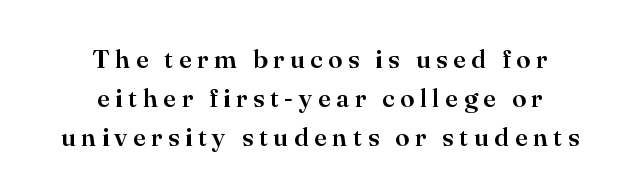
Tracking here is generous; glyphs stand well apart from one another. The axis of the letterforms is exactly vertical. The space beneath each line is pristine and unruled. The leading is moderate, giving the passage an even texture.
